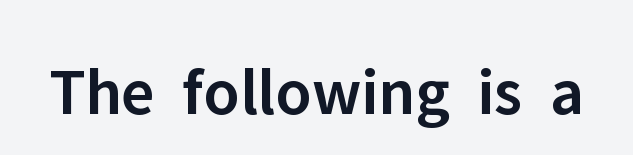
Q: Is the text bold? A: Semi-bold.
Q: Is the text italic (slanted)? A: No, it is upright.
Q: Is the typeface a serif or a sans-serif typeface? A: Sans-serif.
Q: Is the text underlined? A: No.
Q: Is the spacing between letters normal or unusually wide? A: Normal.
Q: Width (condensed, normal, or wide)? A: Normal.
Q: Stroke contrast? A: Low.
Q: x-height? A: Medium.
Q: Monospaced? A: No.
